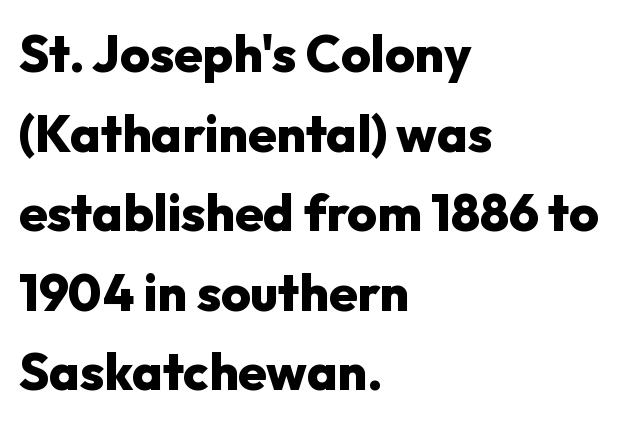
{"serif": "no", "italic": "no", "bold": "yes", "weight": "heavy", "width": "normal", "stroke_contrast": "low", "x_height": "medium", "monospaced": "no", "underline": "no", "align": "left", "line_spacing": "normal", "line_spacing_ratio": 1.56, "letter_spacing": "normal", "letter_spacing_em": 0.0, "glyph_px": 51}
